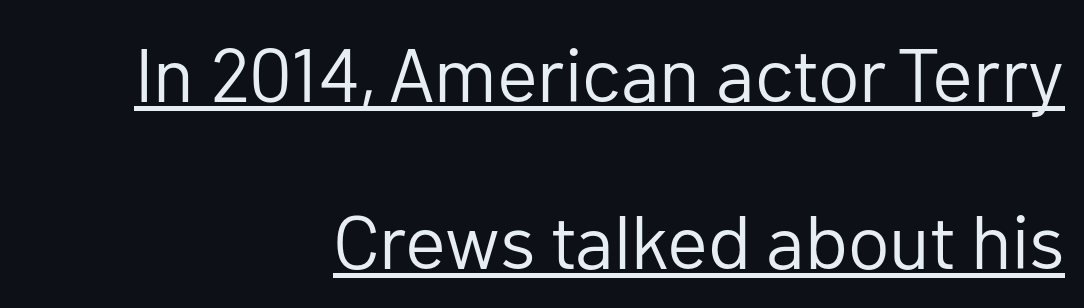
The image shows 76 px regular-weight sans-serif type, upright; set right-aligned, loose line spacing (2.2x), normal letter spacing, underlined; low stroke contrast and a medium x-height.
